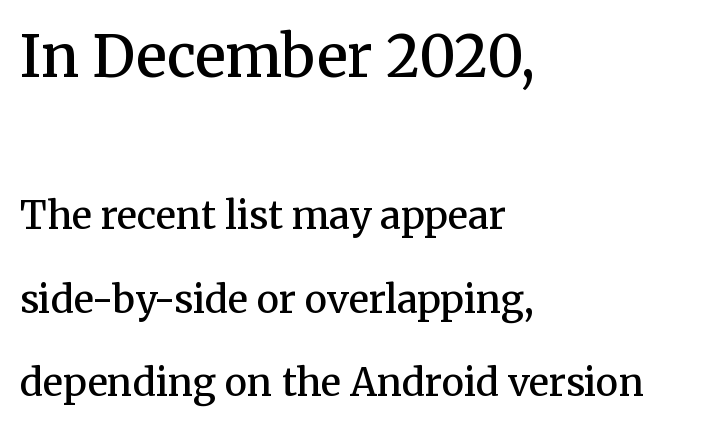
{"serif": "yes", "italic": "no", "bold": "semi", "weight": "semibold", "width": "normal", "stroke_contrast": "medium", "x_height": "medium", "monospaced": "no", "underline": "no", "align": "left", "line_spacing": "loose", "line_spacing_ratio": 2.2, "letter_spacing": "normal", "letter_spacing_em": 0.0, "larger_block": "first", "size_ratio": 1.5, "glyph_px": 57}
